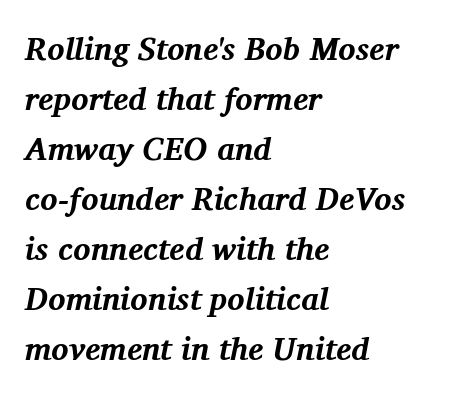
{"serif": "yes", "italic": "yes", "lean": "right", "slant_degrees": 11, "bold": "yes", "weight": "bold", "width": "normal", "stroke_contrast": "medium", "x_height": "medium", "monospaced": "no", "underline": "no", "align": "left", "line_spacing": "normal", "line_spacing_ratio": 1.56, "letter_spacing": "normal", "letter_spacing_em": 0.0, "glyph_px": 32}
